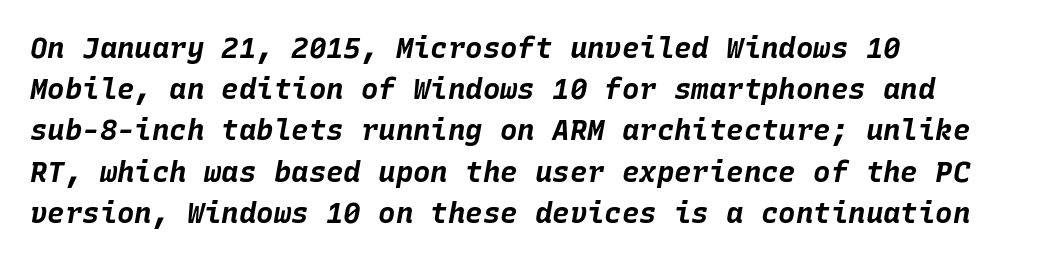
The image shows 29 px bold type, italic (leaning right), monospaced; set left-aligned, normal line spacing (1.42x), normal letter spacing, not underlined; low stroke contrast and a large x-height.
